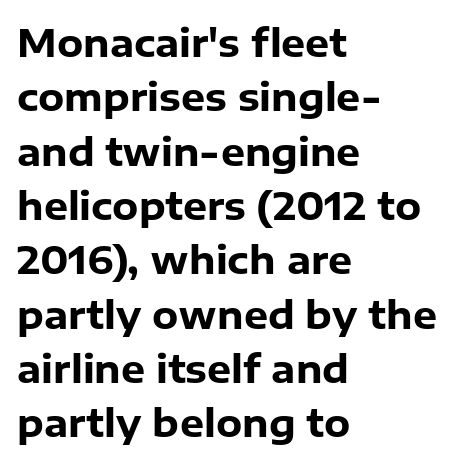
Visually the block forms a straight wall on the left and a jagged coastline on the right. The glyphs have the mass of a bold cut. Is this a sans? Yes — the strokes have no serifs. The rendering uses natural spacing where letterforms have individual widths. Style check: upright. The space beneath each line is pristine and unruled.
